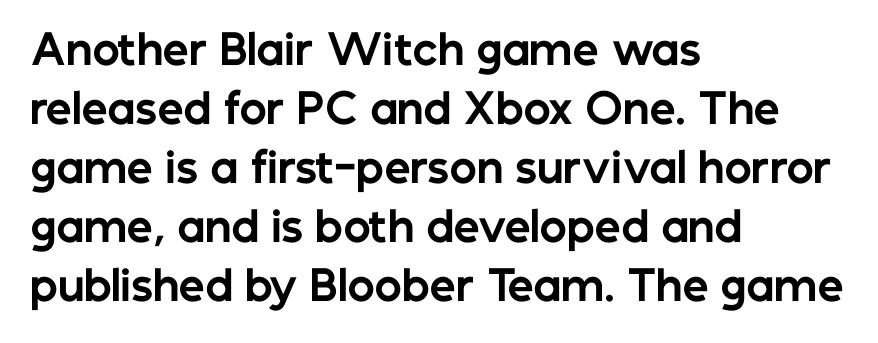
Q: Is the text bold? A: Yes.
Q: Is the text italic (slanted)? A: No, it is upright.
Q: Is the typeface a serif or a sans-serif typeface? A: Sans-serif.
Q: Is the text underlined? A: No.
Q: How is the paragraph aligned? A: Left-aligned.
Q: Is the spacing between letters normal or unusually wide? A: Normal.
Q: Is the spacing between lines tight, normal or loose? A: Normal.
Q: Width (condensed, normal, or wide)? A: Normal.
Q: Stroke contrast? A: Low.
Q: x-height? A: Medium.
Q: Monospaced? A: No.
